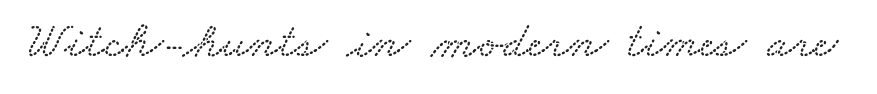
{"width": "wide", "stroke_contrast": "low", "x_height": "small", "monospaced": "no", "underline": "no", "letter_spacing": "normal", "letter_spacing_em": 0.0, "glyph_px": 51}
